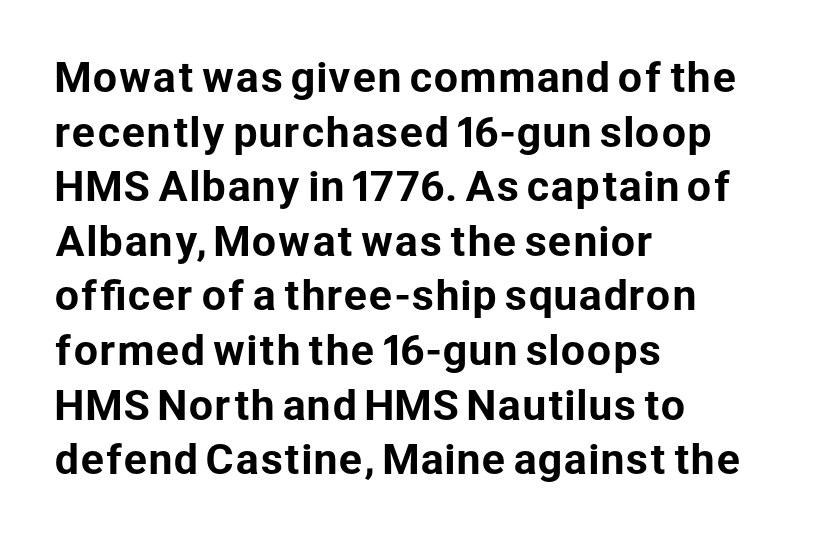
The image shows 39 px sans-serif type, upright; set left-aligned, normal line spacing (1.4x), normal letter spacing, not underlined; low stroke contrast and a medium x-height.
